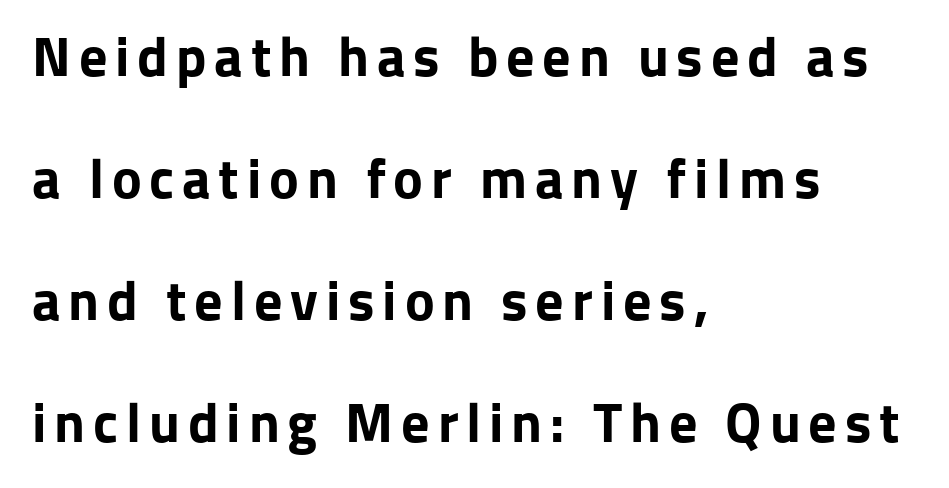
Visually the block forms a straight wall on the left and a jagged coastline on the right. The passage shown stacks its lines with a broad gap. Classification — sans serif. Summary of weight: heavy, a full bold. The passage shown is not underscored anywhere. If you drew a line through each stem, it would be perfectly vertical.
